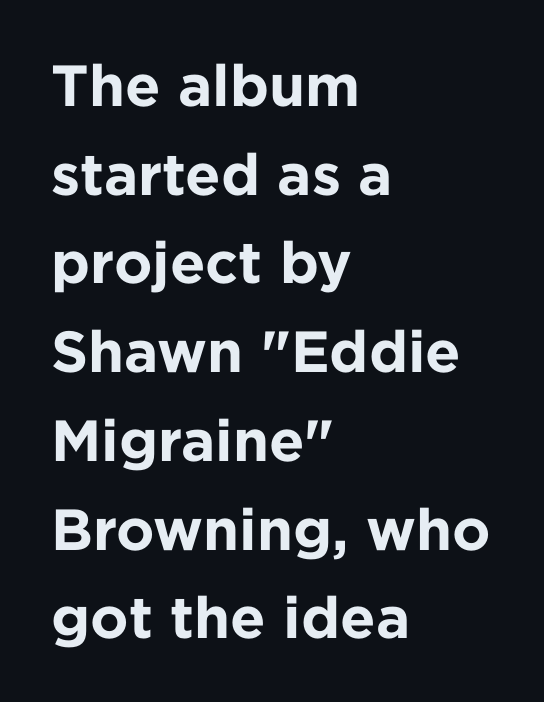
The image shows 58 px bold sans-serif type, upright; set left-aligned, normal line spacing (1.53x), normal letter spacing, not underlined; low stroke contrast and a medium x-height.
